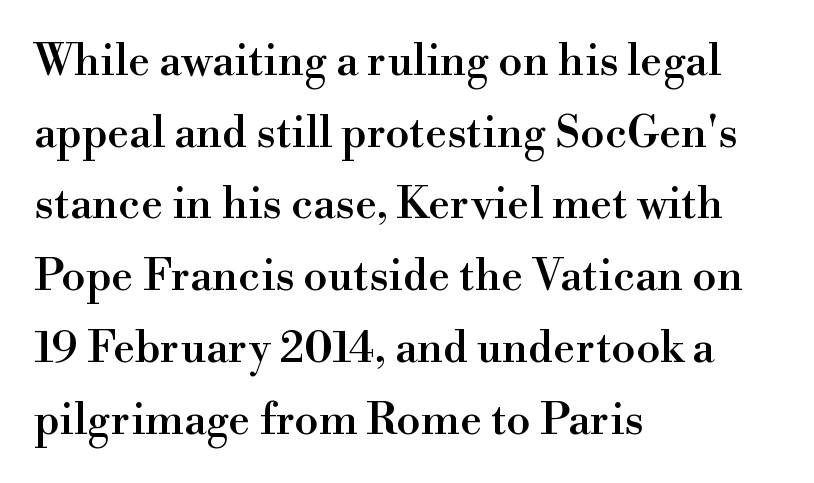
The image shows 44 px serif type, upright; set left-aligned, normal line spacing (1.63x), normal letter spacing, not underlined; a small x-height.
